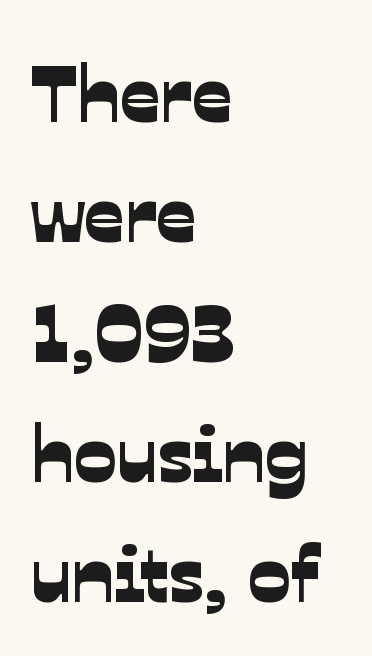
The image shows 80 px sans-serif type; set left-aligned, normal line spacing (1.5x), normal letter spacing, not underlined; low stroke contrast and a medium x-height.
